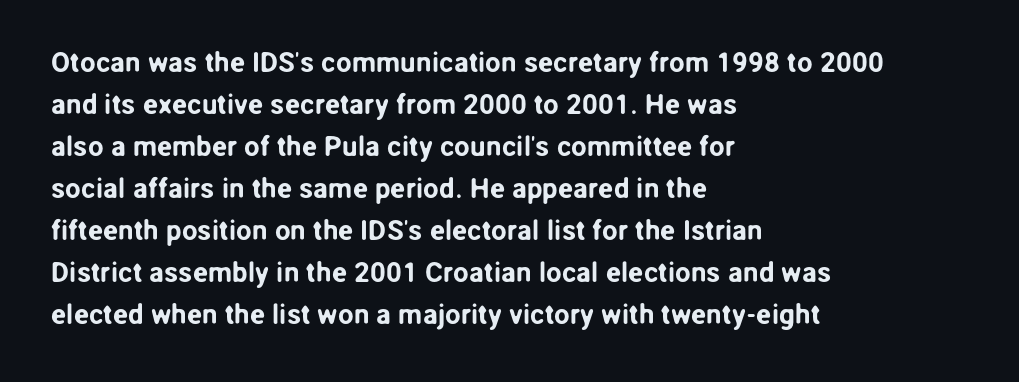
{"serif": "no", "italic": "no", "width": "normal", "stroke_contrast": "low", "x_height": "medium", "monospaced": "no", "underline": "no", "align": "left", "line_spacing": "normal", "line_spacing_ratio": 1.5, "letter_spacing": "normal", "letter_spacing_em": 0.0, "glyph_px": 28}
